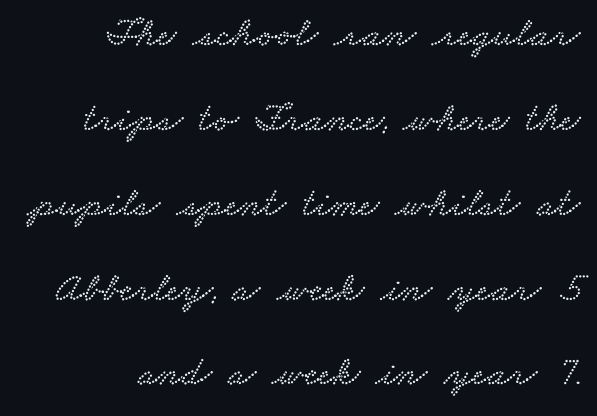
Q: Is the typeface a serif or a sans-serif typeface? A: Serif.
Q: Is the text underlined? A: No.
Q: How is the paragraph aligned? A: Right-aligned.
Q: Is the spacing between letters normal or unusually wide? A: Normal.
Q: Is the spacing between lines tight, normal or loose? A: Loose.
Q: Width (condensed, normal, or wide)? A: Wide.
Q: Stroke contrast? A: Low.
Q: x-height? A: Small.
Q: Monospaced? A: No.
